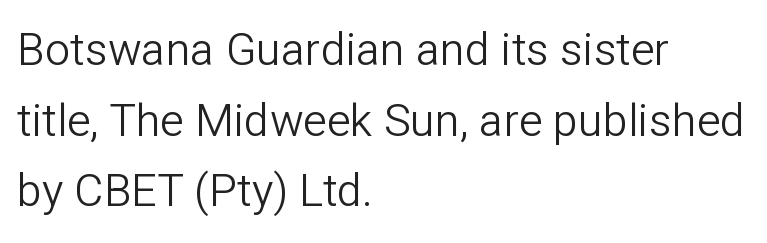
The image shows 45 px light sans-serif type, upright; set left-aligned, normal line spacing (1.57x), normal letter spacing, not underlined; low stroke contrast and a medium x-height.
